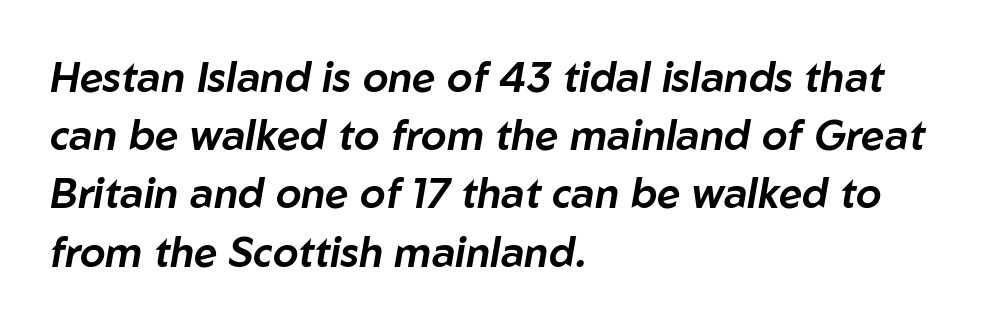
The image shows 41 px text type, italic (leaning right); set left-aligned, normal line spacing (1.42x), normal letter spacing, not underlined; low stroke contrast and a medium x-height.
